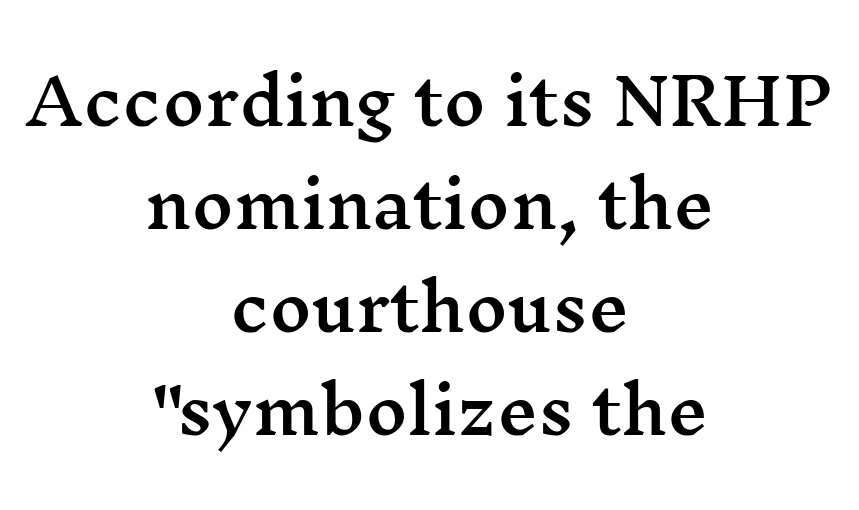
{"serif": "yes", "italic": "no", "width": "wide", "stroke_contrast": "medium", "x_height": "medium", "monospaced": "no", "underline": "no", "align": "center", "line_spacing": "normal", "line_spacing_ratio": 1.61, "letter_spacing": "normal", "letter_spacing_em": 0.0, "glyph_px": 64}
